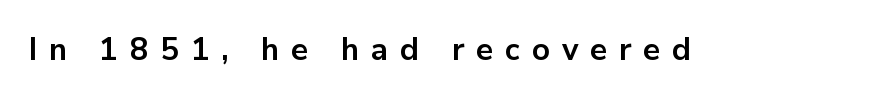
To sum up the face: it is a sans, with no serifs. The rendering inserts visible extra space after every character. These lines carry a lot of weight — the face is fully bold. Type without underlining. A roman cut, with each character standing at attention.
